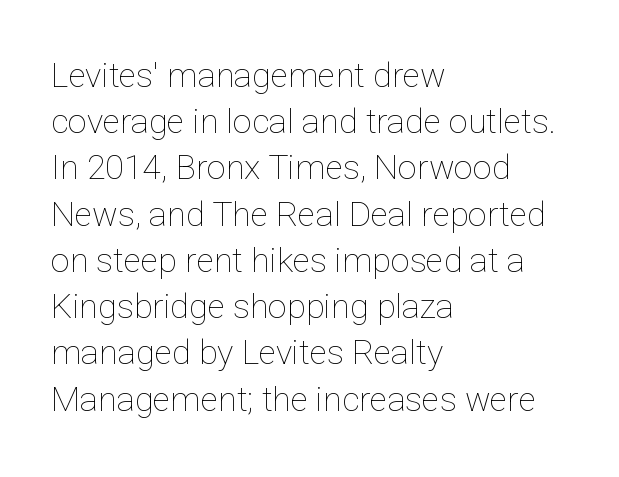
{"italic": "no", "bold": "no", "weight": "thin", "width": "normal", "stroke_contrast": "low", "x_height": "medium", "monospaced": "no", "underline": "no", "align": "left", "line_spacing": "normal", "line_spacing_ratio": 1.36, "letter_spacing": "normal", "letter_spacing_em": 0.0, "glyph_px": 34}
